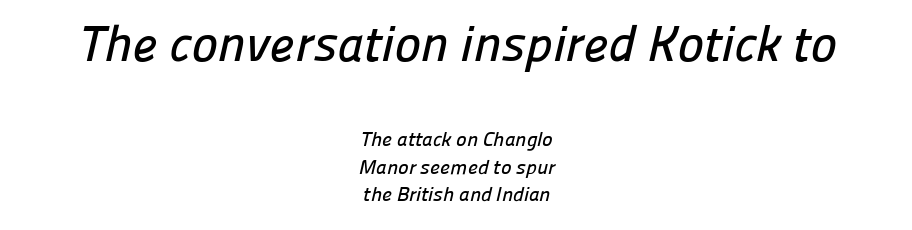
Typeset on center — no edge is straight. The glyphs in this specimen are sans serif. Compare the two chunks: the upper has the greater cap height. Each letter keeps its own natural width here, so spacing adapts to shape. Is the letter spacing exaggerated? No — it looks like the ordinary default.
